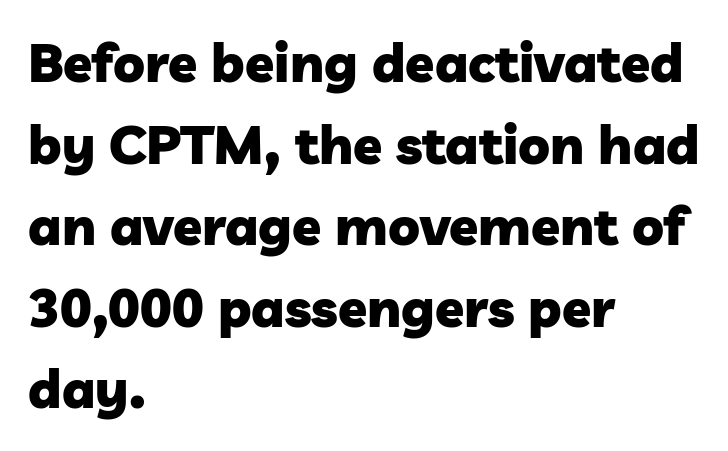
{"serif": "no", "bold": "yes", "weight": "heavy", "width": "normal", "stroke_contrast": "low", "x_height": "medium", "monospaced": "no", "underline": "no", "align": "left", "line_spacing": "normal", "line_spacing_ratio": 1.54, "letter_spacing": "normal", "letter_spacing_em": 0.0, "glyph_px": 53}
